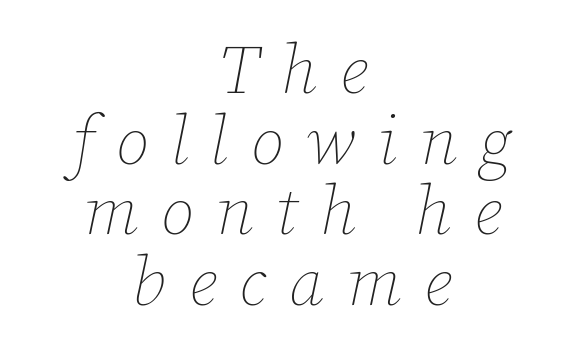
Q: Is the text bold? A: No.
Q: Is the text italic (slanted)? A: Yes, it leans right by about 12 degrees.
Q: Is the text underlined? A: No.
Q: How is the paragraph aligned? A: Centered.
Q: Is the spacing between letters normal or unusually wide? A: Unusually wide.
Q: Is the spacing between lines tight, normal or loose? A: Tight.
Q: Width (condensed, normal, or wide)? A: Normal.
Q: Stroke contrast? A: Low.
Q: x-height? A: Medium.
Q: Monospaced? A: No.
